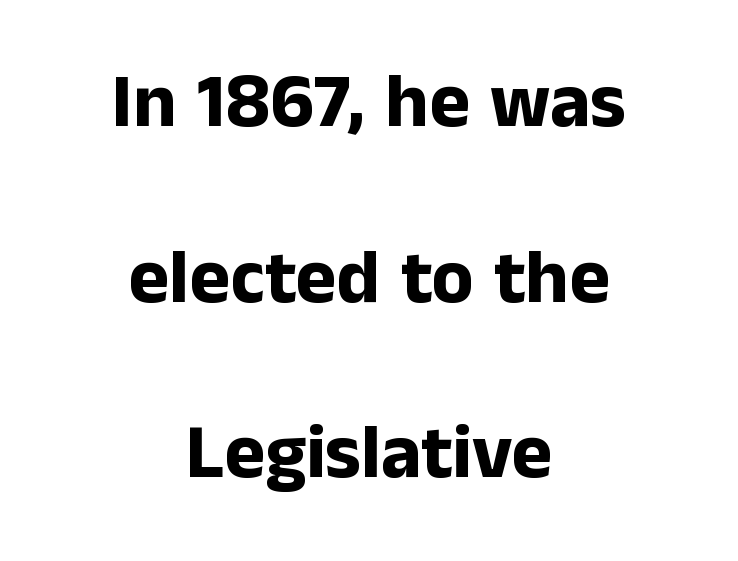
{"serif": "no", "italic": "no", "bold": "yes", "weight": "bold", "width": "normal", "stroke_contrast": "low", "x_height": "medium", "monospaced": "no", "underline": "no", "align": "center", "line_spacing": "loose", "line_spacing_ratio": 2.28, "letter_spacing": "normal", "letter_spacing_em": 0.0, "glyph_px": 77}
